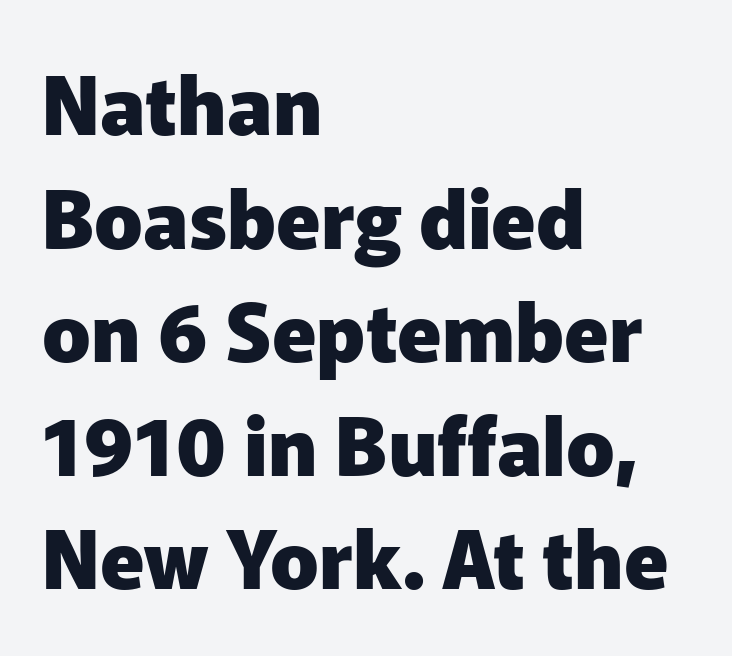
Q: Is the text bold? A: Yes.
Q: Is the text italic (slanted)? A: No, it is upright.
Q: Is the typeface a serif or a sans-serif typeface? A: Sans-serif.
Q: Is the text underlined? A: No.
Q: How is the paragraph aligned? A: Left-aligned.
Q: Is the spacing between letters normal or unusually wide? A: Normal.
Q: Is the spacing between lines tight, normal or loose? A: Normal.
Q: Width (condensed, normal, or wide)? A: Normal.
Q: Stroke contrast? A: Low.
Q: x-height? A: Medium.
Q: Monospaced? A: No.
